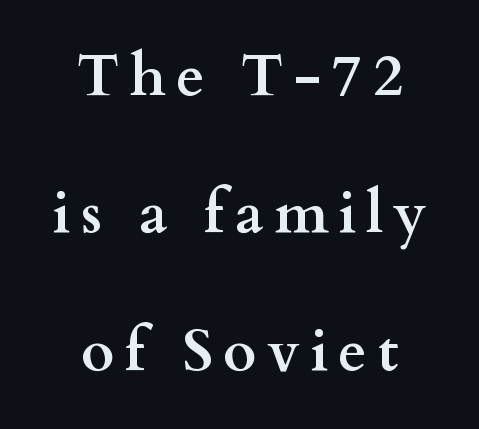
{"serif": "yes", "italic": "no", "bold": "yes", "weight": "semibold", "width": "wide", "stroke_contrast": "medium", "x_height": "small", "monospaced": "no", "underline": "no", "align": "center", "line_spacing": "loose", "line_spacing_ratio": 2.37, "glyph_px": 58}
